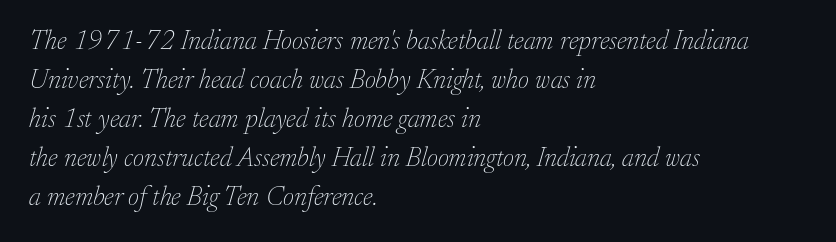
Q: Is the text bold? A: No.
Q: Is the text italic (slanted)? A: Yes, it leans right by about 17 degrees.
Q: Is the text underlined? A: No.
Q: How is the paragraph aligned? A: Left-aligned.
Q: Is the spacing between letters normal or unusually wide? A: Normal.
Q: Is the spacing between lines tight, normal or loose? A: Normal.
